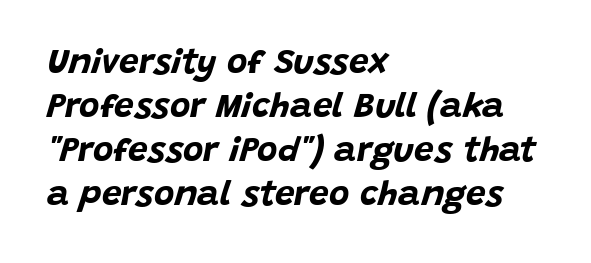
Character widths vary here, with narrow letters taking less room than wide ones. The paragraph has a hard left edge and a soft right edge. Leading matches the norm, producing a regular column. Has an underline been added? It has not. Tracking here is standard; glyphs follow each other at the usual distance. You can tell it's italic because the verticals aren't actually vertical.
